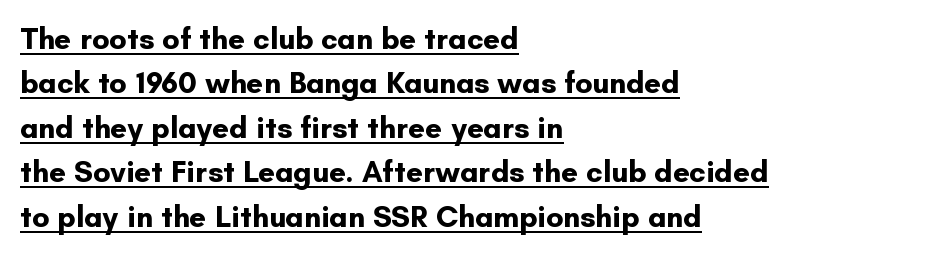
Q: Is the text bold? A: Yes.
Q: Is the text italic (slanted)? A: No, it is upright.
Q: Is the typeface a serif or a sans-serif typeface? A: Sans-serif.
Q: Is the text underlined? A: Yes.
Q: How is the paragraph aligned? A: Left-aligned.
Q: Is the spacing between letters normal or unusually wide? A: Normal.
Q: Is the spacing between lines tight, normal or loose? A: Normal.
Q: Width (condensed, normal, or wide)? A: Normal.
Q: Stroke contrast? A: Low.
Q: x-height? A: Small.
Q: Monospaced? A: No.
